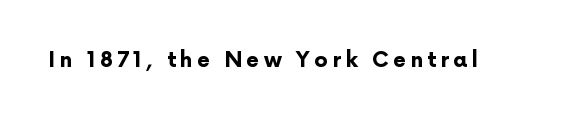
Posture: straight, roman, zero tilt. This is heavy type, rendered in bold. Bare-footed words on every line. The gaps between neighbouring characters are conspicuously large.
